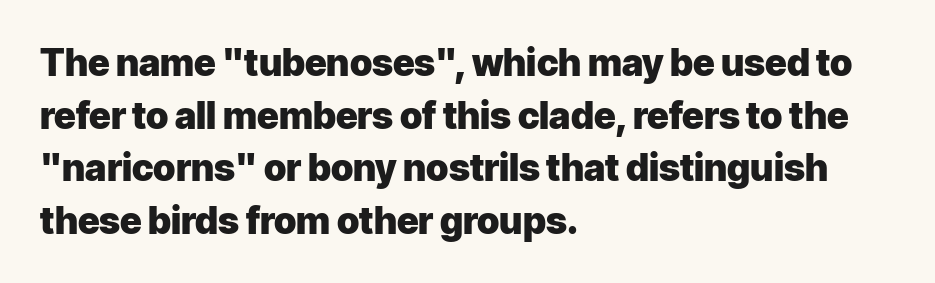
The image shows 37 px heavy sans-serif type, upright; set left-aligned, normal line spacing (1.42x), normal letter spacing, not underlined; low stroke contrast and a medium x-height.
